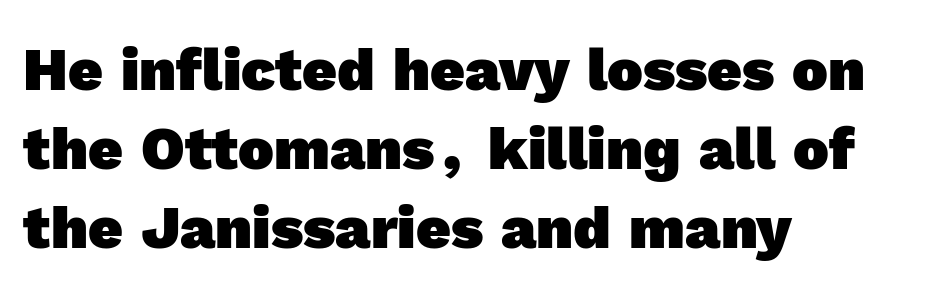
A normal amount of white space separates one row of letters from the next. Does the weight exceed regular? Yes, all the way to bold. This sample uses a sans-serif face. The baseline area is clear. The typesetter chose a ragged-right arrangement here.
